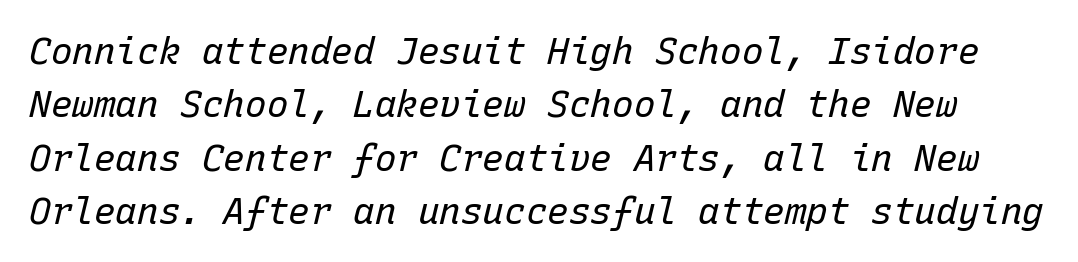
The letters march in equal steps, a hallmark of fixed-pitch type. A typesetter would call this zero additional tracking. This rendering features lettering with no underline. A typesetter would call this leading conventional body-copy spacing.
